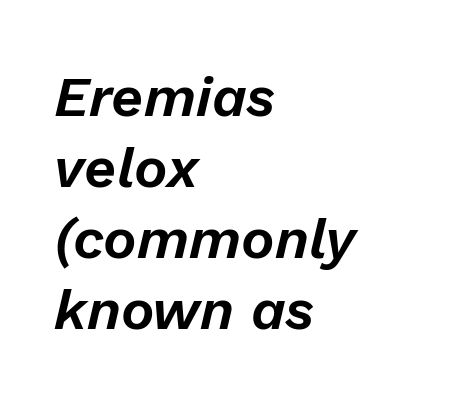
Slanted lettering throughout. The setting favours the left margin, as ordinary paragraphs usually do. Baseline-to-baseline distance is the conventional proportion of letter height. The string is rendered with underlining switched off.
